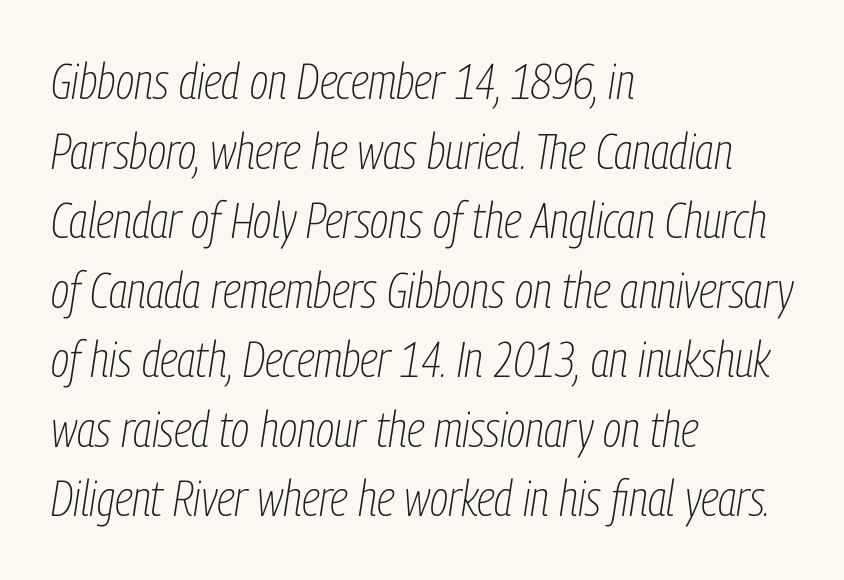
The image shows 49 px thin, condensed type, italic (leaning right); set left-aligned, normal line spacing (1.42x), normal letter spacing, not underlined; low stroke contrast and a medium x-height.
